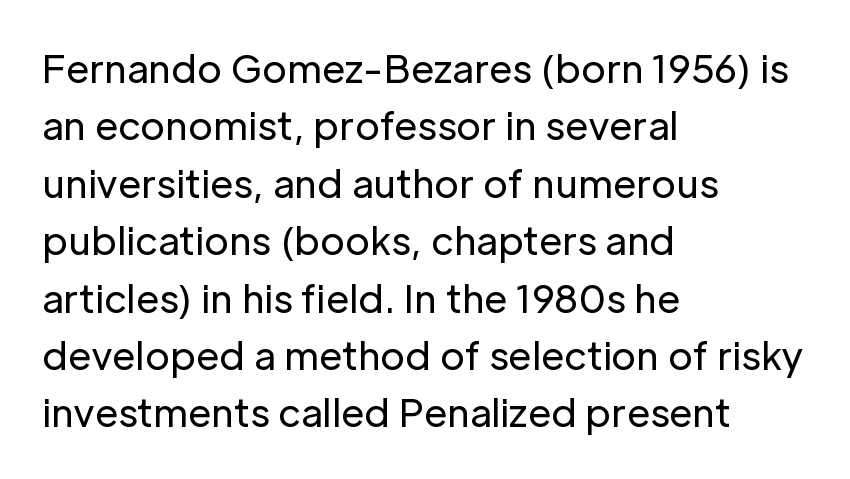
Q: Is the text bold? A: No.
Q: Is the text italic (slanted)? A: No, it is upright.
Q: Is the typeface a serif or a sans-serif typeface? A: Sans-serif.
Q: Is the text underlined? A: No.
Q: How is the paragraph aligned? A: Left-aligned.
Q: Is the spacing between letters normal or unusually wide? A: Normal.
Q: Is the spacing between lines tight, normal or loose? A: Normal.
Q: Width (condensed, normal, or wide)? A: Normal.
Q: Stroke contrast? A: Low.
Q: x-height? A: Medium.
Q: Monospaced? A: No.
